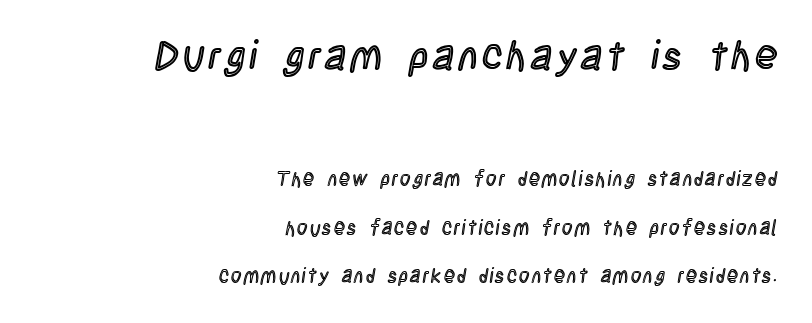
These lines are rendered in a variable-pitch font. Regarding leading, the lines here are spaced well apart. Words float on clear page, feet unadorned.
